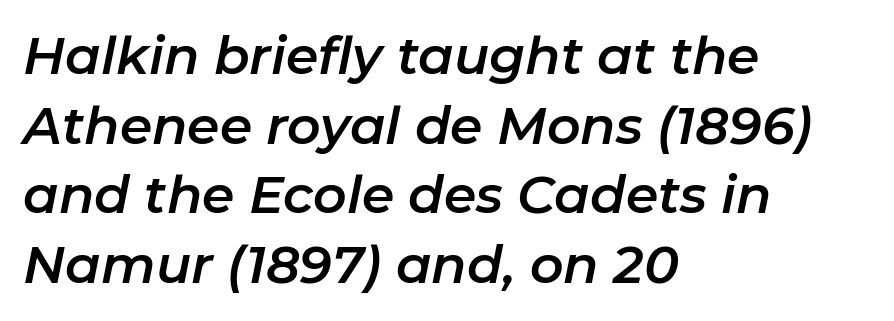
Only glyphs here, with clear space below each row. Every character sits at an angle, as italics do. Nothing unusual about the tracking: characters are spaced as the font intends. The paragraph shown leans on its left margin.
